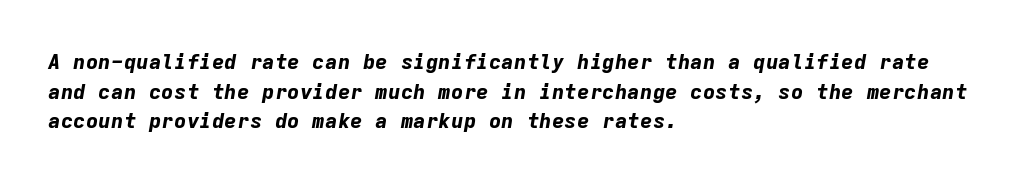
{"italic": "yes", "lean": "right", "slant_degrees": 9, "bold": "yes", "underline": "no", "align": "left", "line_spacing": "normal", "line_spacing_ratio": 1.41, "letter_spacing": "normal", "letter_spacing_em": 0.0, "glyph_px": 21}
